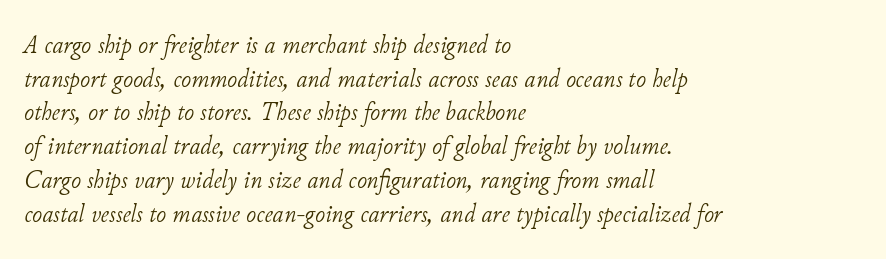
The image shows 27 px text type, italic (leaning right); set left-aligned, normal line spacing (1.25x), normal letter spacing, not underlined.
